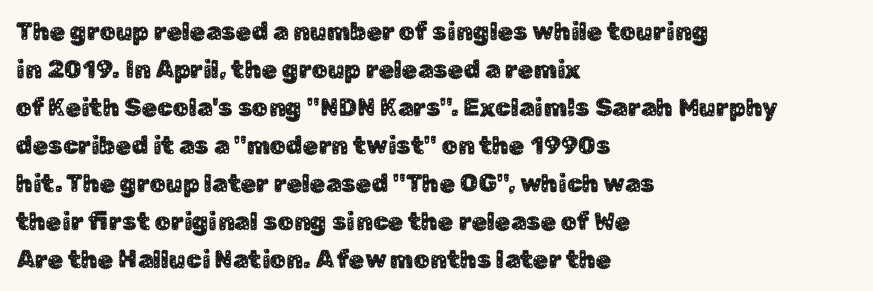
Q: Is the text italic (slanted)? A: No, it is upright.
Q: Is the text underlined? A: No.
Q: How is the paragraph aligned? A: Left-aligned.
Q: Is the spacing between letters normal or unusually wide? A: Normal.
Q: Is the spacing between lines tight, normal or loose? A: Normal.
